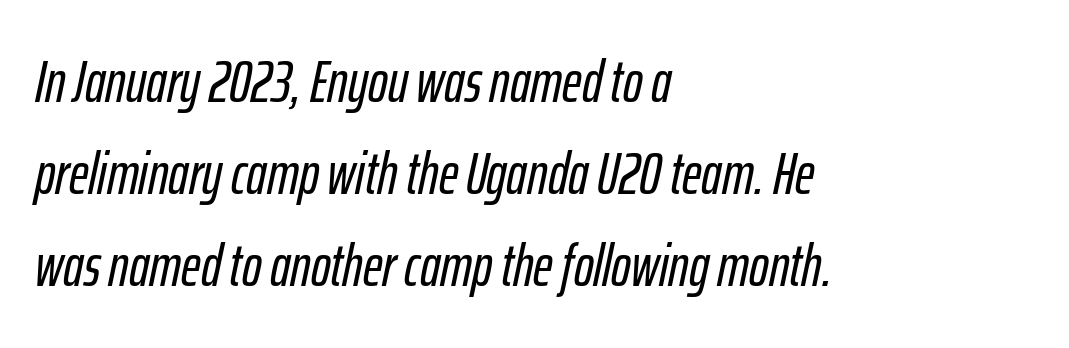
{"italic": "yes", "lean": "right", "slant_degrees": 12, "width": "condensed", "stroke_contrast": "low", "x_height": "medium", "monospaced": "no", "underline": "no", "align": "left", "line_spacing": "normal", "line_spacing_ratio": 1.56, "letter_spacing": "normal", "letter_spacing_em": 0.0, "glyph_px": 59}
